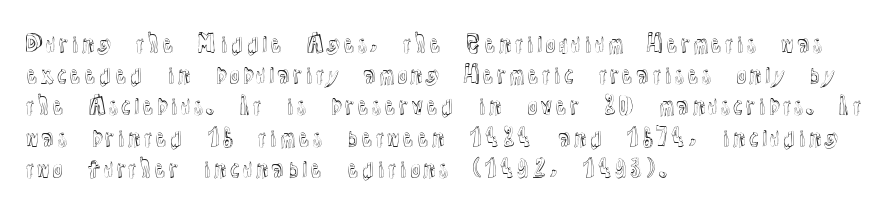
Q: Is the text italic (slanted)? A: No, it is upright.
Q: Is the text underlined? A: No.
Q: How is the paragraph aligned? A: Left-aligned.
Q: Is the spacing between letters normal or unusually wide? A: Normal.
Q: Is the spacing between lines tight, normal or loose? A: Normal.
